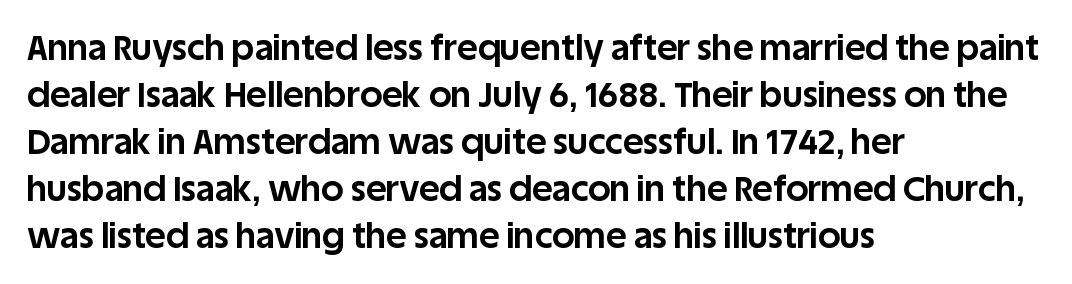
Posture: upright roman. Students, note that the glyphs here touch the page at normal intervals. In terms of letterform style, serifs are entirely absent. Descenders are the only things crossing below the line. Students, observe: this is what conventionally led text looks like. Horizontal alignment here is leftward, the default for most running prose.
